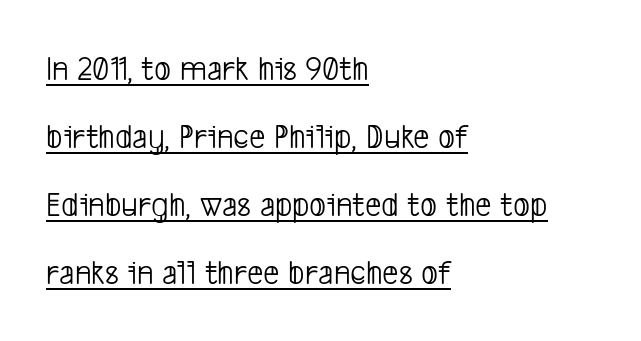
The image shows 36 px light, condensed sans-serif type; set left-aligned, line spacing 1.89x, normal letter spacing, underlined; low stroke contrast and a medium x-height.
